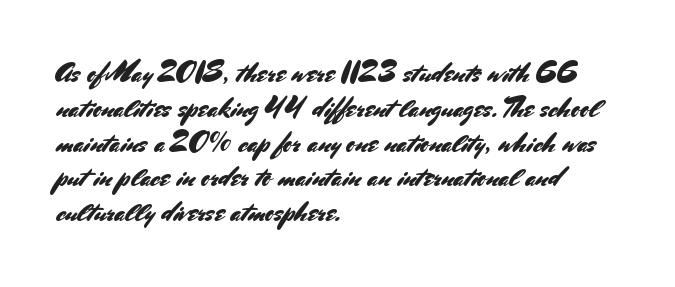
Q: Is the text italic (slanted)? A: Yes.
Q: Is the text underlined? A: No.
Q: How is the paragraph aligned? A: Left-aligned.
Q: Is the spacing between letters normal or unusually wide? A: Normal.
Q: Is the spacing between lines tight, normal or loose? A: Normal.
